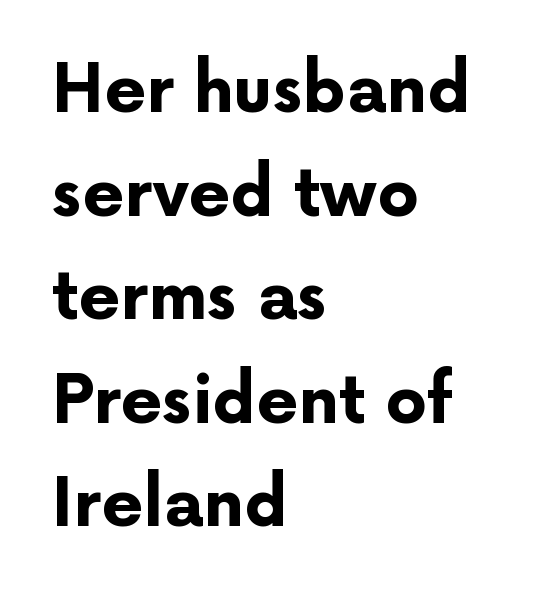
Q: Is the text bold? A: Yes.
Q: Is the text italic (slanted)? A: No, it is upright.
Q: Is the typeface a serif or a sans-serif typeface? A: Sans-serif.
Q: Is the text underlined? A: No.
Q: How is the paragraph aligned? A: Left-aligned.
Q: Is the spacing between letters normal or unusually wide? A: Normal.
Q: Is the spacing between lines tight, normal or loose? A: Normal.
Q: Width (condensed, normal, or wide)? A: Normal.
Q: Stroke contrast? A: Low.
Q: x-height? A: Medium.
Q: Monospaced? A: No.
